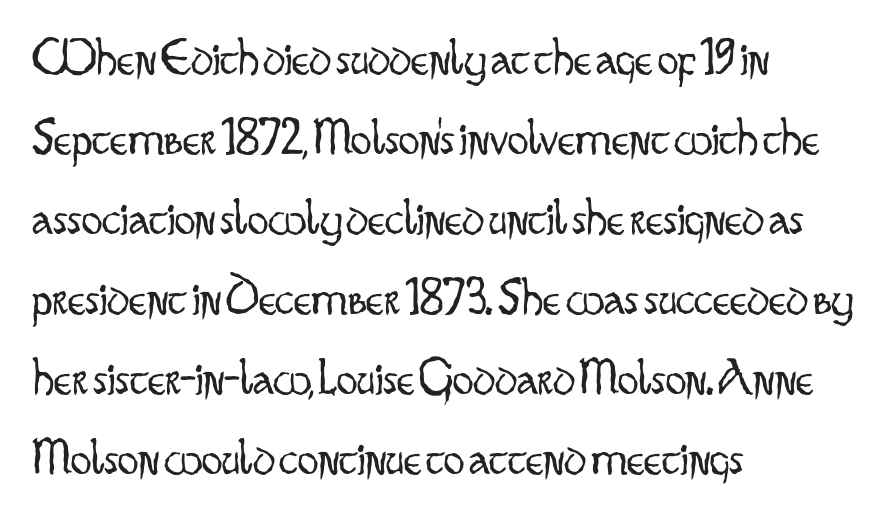
The weight tops out at a normal text grade. The space beneath each line is pristine and unruled. Every stem runs plumb, perpendicular to the baseline. What kind of face is this? One without serifs — a sans.
